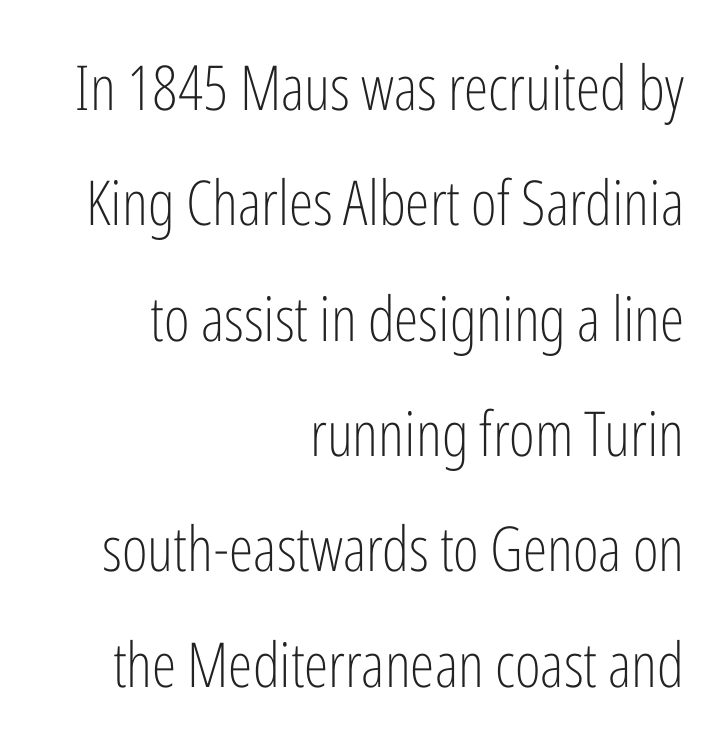
Short note: letters normally spaced. Line endings align vertically; line beginnings do not. Posture: straight, roman, zero tilt. Counters stay open thanks to moderate or lighter strokes. Glance below the letters and you will spot only blank space. Looks like regular typesetting: each glyph gets only the width it needs.
